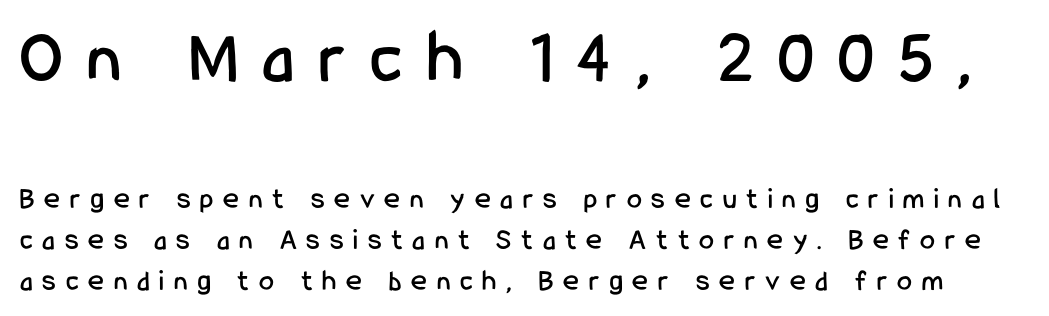
Line spacing here is normal. The passage shown is typed in a proportional face where columns would drift. Look at the bottom of the vertical strokes: they stop flat, with no serifs. A bare baseline throughout the passage. The earlier block is typeset at a bigger size than the later block. Characters remain perfectly vertical along every line.
